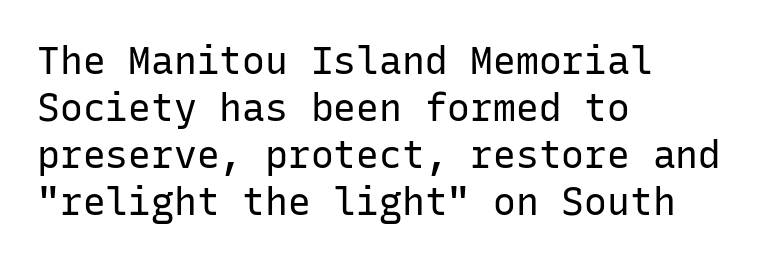
The image shows 38 px regular-weight sans-serif type, upright, monospaced; set left-aligned, line spacing 1.24x, normal letter spacing, not underlined; low stroke contrast and a medium x-height.
